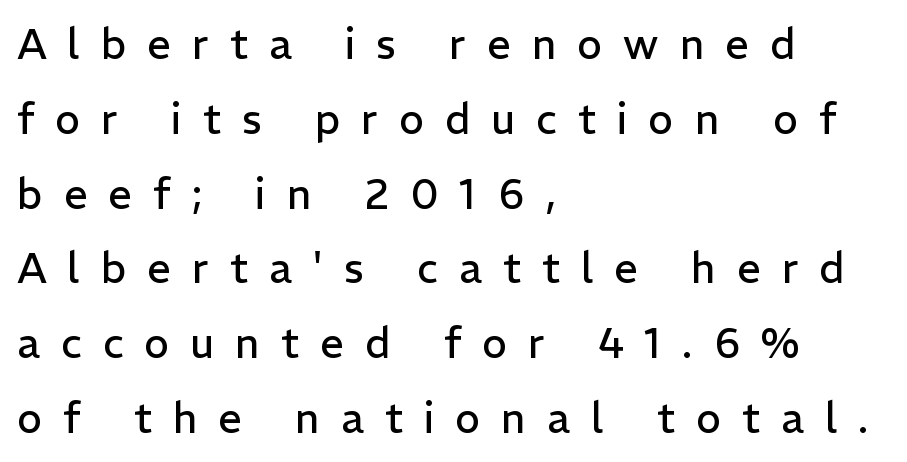
Serif or sans? Sans — the stroke terminals are bare. Note the varied advance widths — an 'i' is clearly narrower than an 'm'. The letters stand upright; this is a roman face. Think standard paragraph weight, or any step lighter than that.
